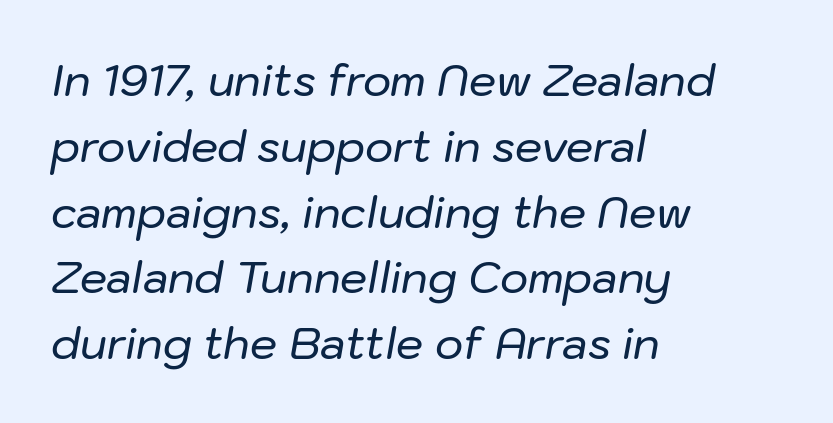
{"italic": "yes", "lean": "right", "slant_degrees": 10, "width": "normal", "stroke_contrast": "low", "x_height": "medium", "monospaced": "no", "underline": "no", "align": "left", "line_spacing": "normal", "line_spacing_ratio": 1.53, "letter_spacing": "normal", "letter_spacing_em": 0.0, "glyph_px": 43}
